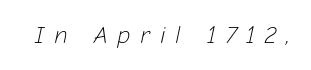
Q: Is the text bold? A: No.
Q: Is the text italic (slanted)? A: Yes, it leans right by about 12 degrees.
Q: Is the text underlined? A: No.
Q: Is the spacing between letters normal or unusually wide? A: Unusually wide.
